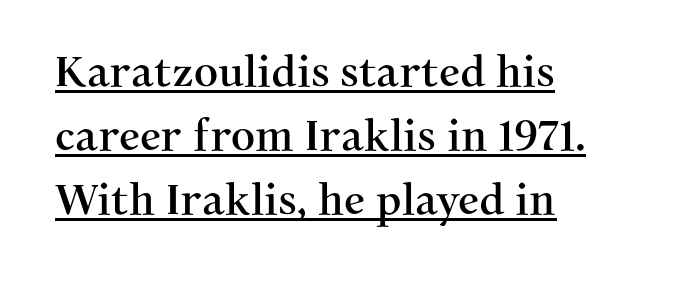
Q: Is the text italic (slanted)? A: No, it is upright.
Q: Is the typeface a serif or a sans-serif typeface? A: Serif.
Q: Is the text underlined? A: Yes.
Q: How is the paragraph aligned? A: Left-aligned.
Q: Is the spacing between letters normal or unusually wide? A: Normal.
Q: Is the spacing between lines tight, normal or loose? A: Normal.
Q: Width (condensed, normal, or wide)? A: Normal.
Q: Stroke contrast? A: Medium.
Q: x-height? A: Medium.
Q: Monospaced? A: No.
